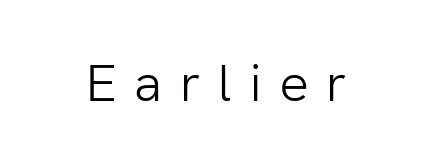
The image shows 52 px light sans-serif type, upright; set unusually wide letter spacing (+0.34 em), not underlined; low stroke contrast and a medium x-height.
